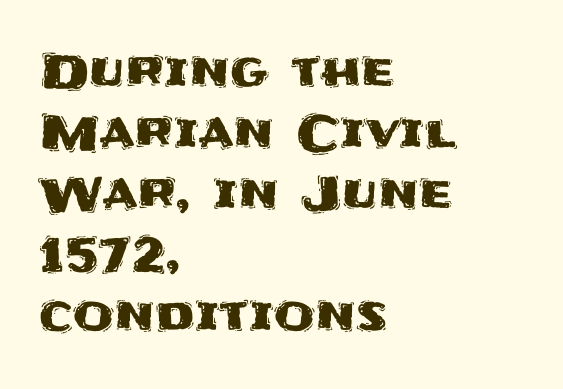
Short note: letters normally spaced. Here the designer chose a conventional face with non-uniform glyph widths. The baseline area is clear. The passage shown is typeset with a sans-serif family. Successive baselines arrive at the customary interval. Tall strokes in this sample are plumb rather than angled.
